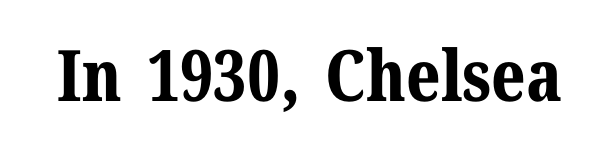
Decoration check: the copy has no underline. What stands out about the letter spacing? Nothing — it is the standard amount. This sample has the flowing, uneven cadence of proportional lettering. In terms of letterform style, serifs are clearly present. Students, this is bold: see how much ink each stroke carries. Style check: upright.
